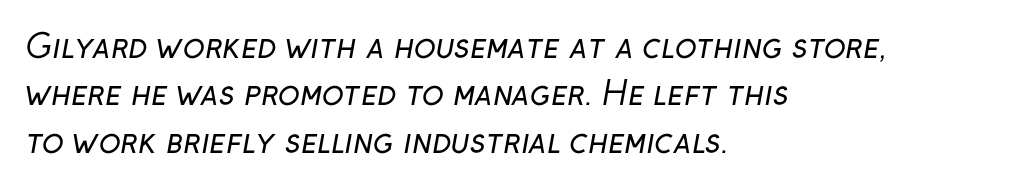
Standard letterfit; no display-style spreading of the glyphs. Stroke terminals: plain, sans-serif. The weight would be labelled regular, book, light, or lighter still. Caption: multi-line text, flush left, ragged right. Underline: absent.
